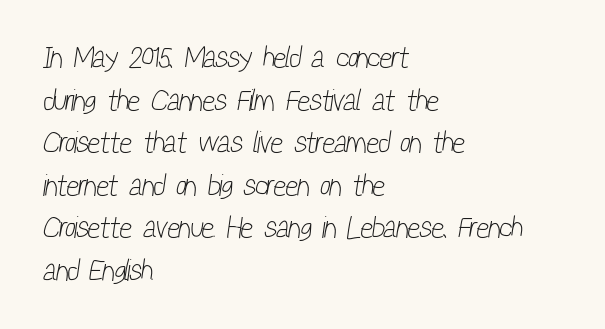
The image shows 30 px light, condensed sans-serif type; set left-aligned, normal line spacing (1.42x), normal letter spacing, not underlined; low stroke contrast and a medium x-height.
